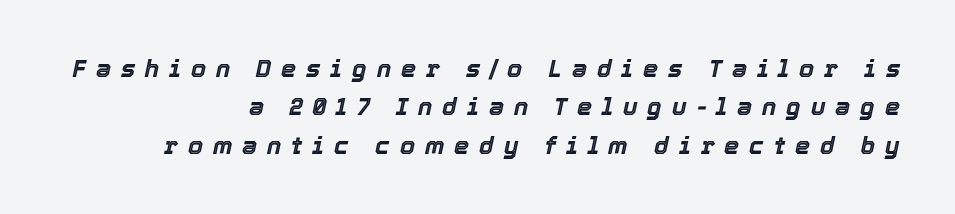
Q: Is the text italic (slanted)? A: Yes, it leans right by about 12 degrees.
Q: Is the text underlined? A: No.
Q: How is the paragraph aligned? A: Right-aligned.
Q: Is the spacing between letters normal or unusually wide? A: Unusually wide.
Q: Is the spacing between lines tight, normal or loose? A: Normal.
